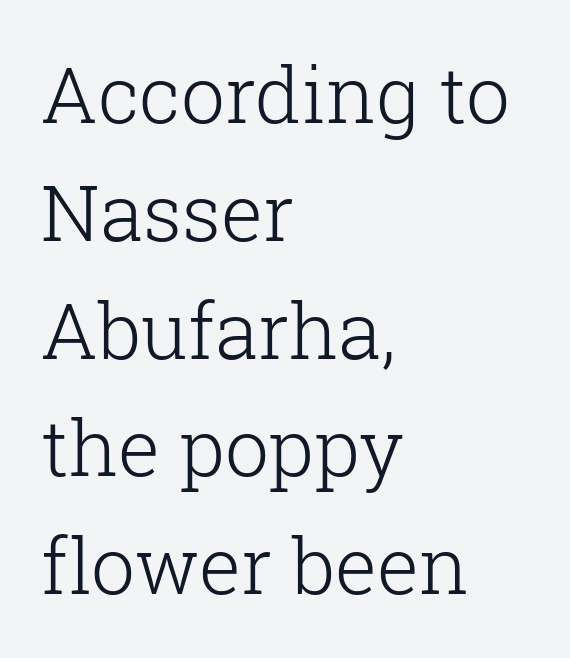
The image shows 78 px light serif type, upright; set left-aligned, normal line spacing (1.51x), normal letter spacing, not underlined; low stroke contrast and a medium x-height.
